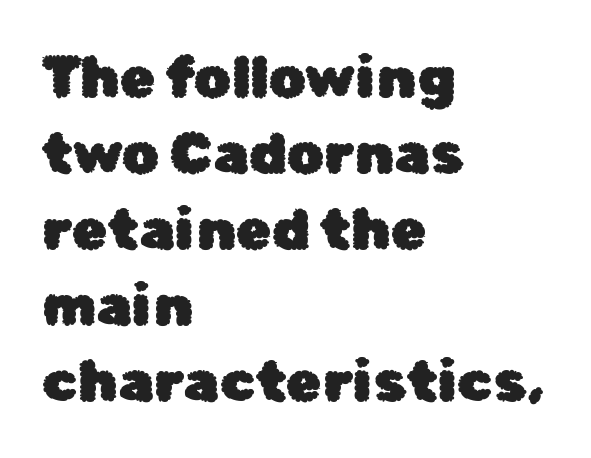
{"serif": "no", "italic": "no", "width": "normal", "stroke_contrast": "low", "x_height": "medium", "monospaced": "no", "underline": "no", "align": "left", "line_spacing": "normal", "line_spacing_ratio": 1.31, "letter_spacing": "normal", "letter_spacing_em": 0.0, "glyph_px": 58}
